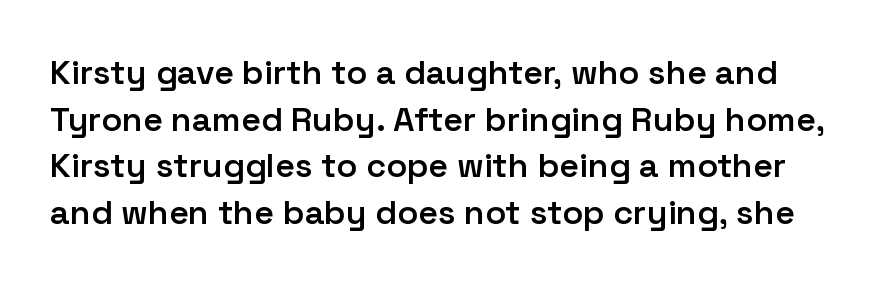
The image shows 34 px semibold sans-serif type, upright; set normal line spacing (1.37x), normal letter spacing, not underlined; low stroke contrast and a medium x-height.
